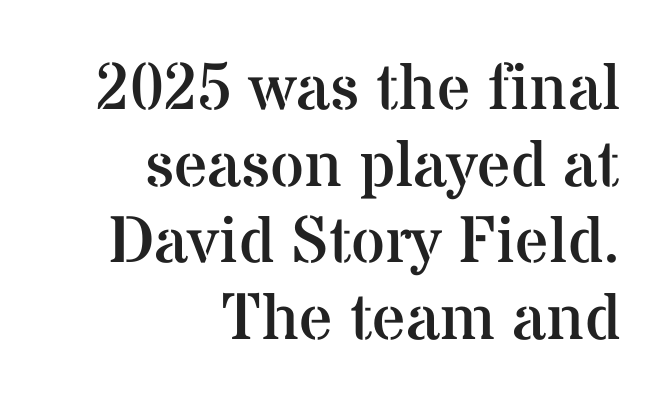
The image shows 66 px regular-weight serif type, upright; set right-aligned, line spacing 1.16x, normal letter spacing, not underlined; medium stroke contrast and a medium x-height.
